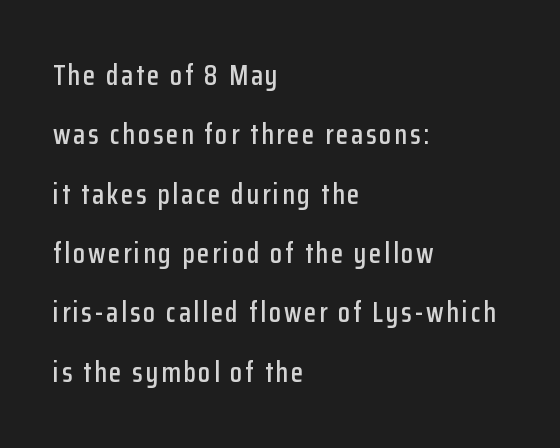
The image shows 28 px condensed sans-serif type, upright; set left-aligned, loose line spacing (2.12x), not underlined; low stroke contrast and a medium x-height.
